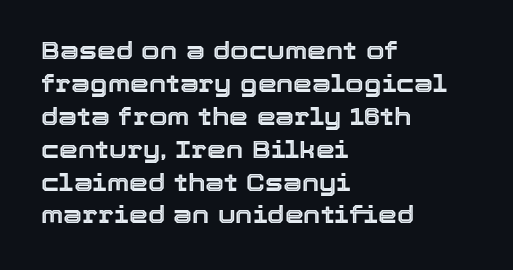
The image shows 24 px text type, upright; set left-aligned, normal line spacing (1.37x), normal letter spacing, not underlined.
